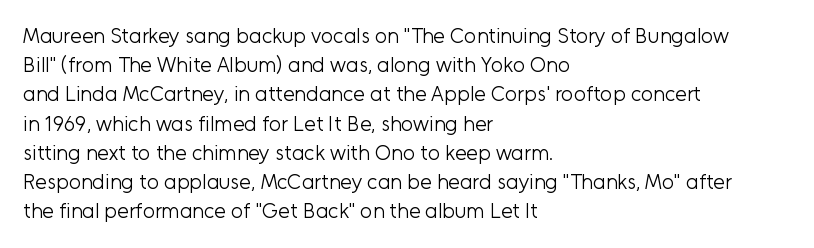
Q: Is the text bold? A: No.
Q: Is the text italic (slanted)? A: No, it is upright.
Q: Is the text underlined? A: No.
Q: How is the paragraph aligned? A: Left-aligned.
Q: Is the spacing between letters normal or unusually wide? A: Normal.
Q: Is the spacing between lines tight, normal or loose? A: Normal.
